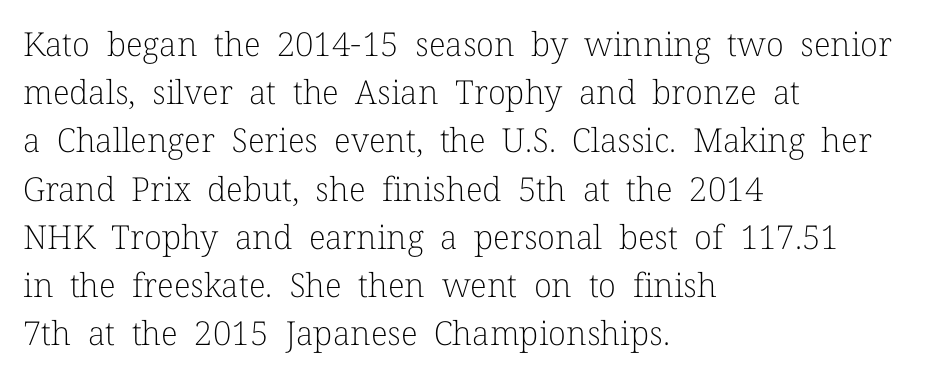
{"serif": "yes", "italic": "no", "bold": "no", "weight": "light", "width": "normal", "stroke_contrast": "low", "x_height": "medium", "monospaced": "no", "underline": "no", "align": "left", "line_spacing": "normal", "line_spacing_ratio": 1.46, "letter_spacing": "normal", "letter_spacing_em": 0.0, "glyph_px": 33}
